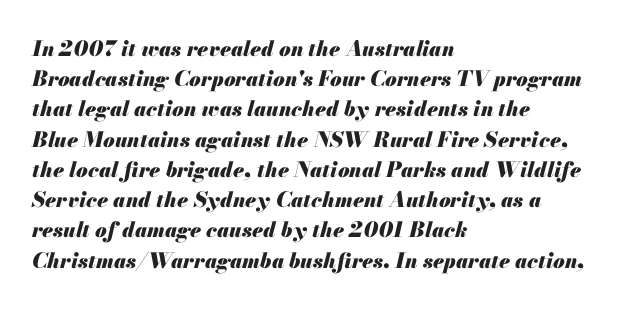
{"italic": "yes", "lean": "right", "slant_degrees": 13, "bold": "yes", "underline": "no", "align": "left", "line_spacing": "normal", "line_spacing_ratio": 1.44, "letter_spacing": "normal", "letter_spacing_em": 0.0, "glyph_px": 21}
